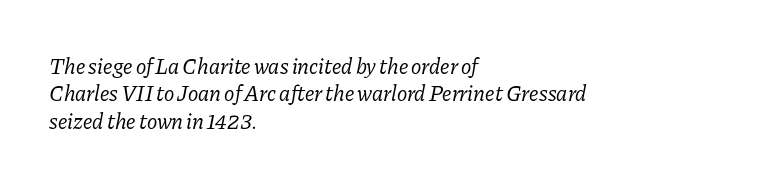
The image shows 22 px text type, italic (leaning right); set left-aligned, line spacing 1.24x, normal letter spacing, not underlined.
